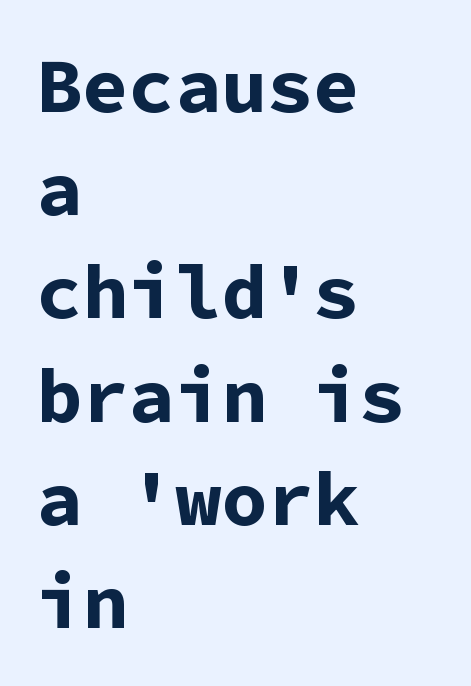
{"serif": "no", "italic": "no", "bold": "yes", "weight": "bold", "width": "normal", "stroke_contrast": "low", "x_height": "medium", "monospaced": "yes", "underline": "no", "align": "left", "line_spacing": "normal", "line_spacing_ratio": 1.34, "letter_spacing": "normal", "letter_spacing_em": 0.0, "glyph_px": 77}
